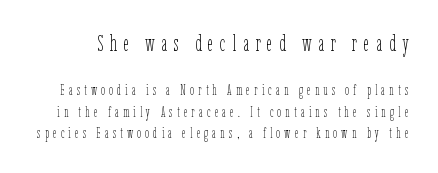
This rendering features lettering with no underline. The passage shown stacks its lines at a standard gap. This rendering widens character spacing well past its baseline value. Is this a heavy cut? Hardly; it is regular or lighter.
